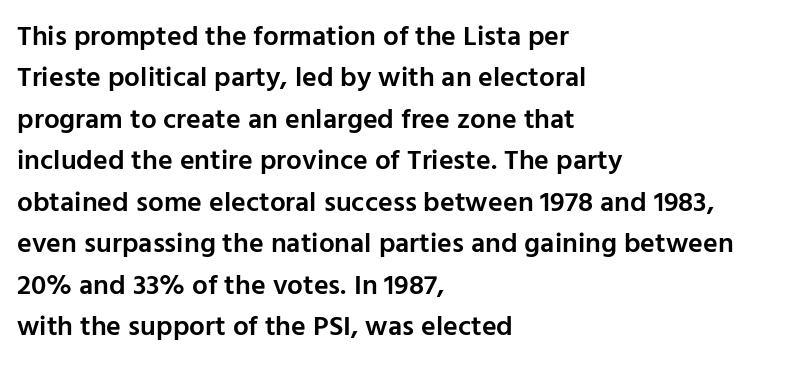
{"serif": "no", "italic": "no", "bold": "semi", "weight": "semibold", "width": "normal", "stroke_contrast": "low", "x_height": "medium", "monospaced": "no", "underline": "no", "align": "left", "line_spacing": "normal", "line_spacing_ratio": 1.48, "letter_spacing": "normal", "letter_spacing_em": 0.0, "glyph_px": 28}
